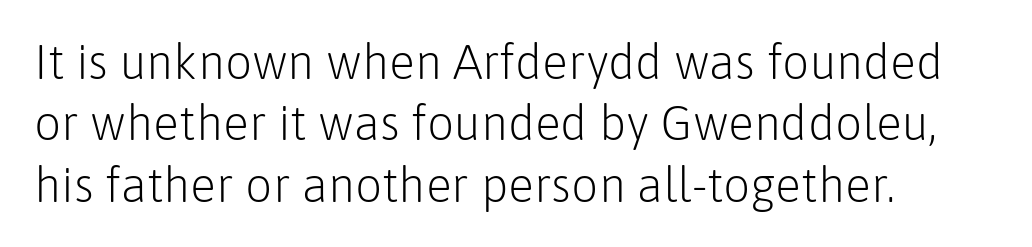
Q: Is the text bold? A: No.
Q: Is the text italic (slanted)? A: No, it is upright.
Q: Is the typeface a serif or a sans-serif typeface? A: Sans-serif.
Q: Is the text underlined? A: No.
Q: How is the paragraph aligned? A: Left-aligned.
Q: Is the spacing between letters normal or unusually wide? A: Normal.
Q: Is the spacing between lines tight, normal or loose? A: Normal.
Q: Width (condensed, normal, or wide)? A: Normal.
Q: Stroke contrast? A: Low.
Q: x-height? A: Medium.
Q: Monospaced? A: No.
